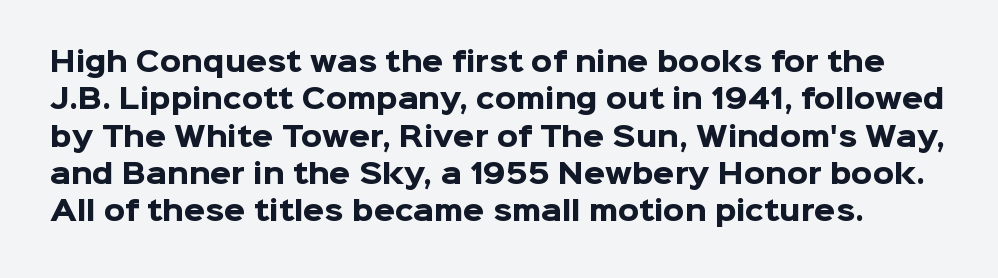
Typographic density is high because the face is bold. The string is rendered with underlining switched off. A normal amount of white space separates one row of letters from the next. The lettering holds an erect, upright posture throughout. Letter spacing: default.
